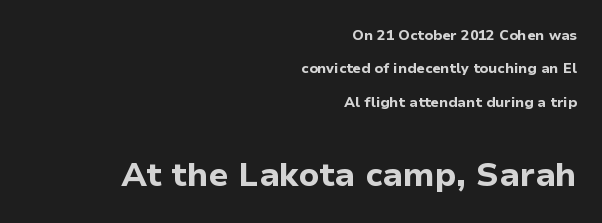
The face used here has the dense, thick strokes of a bold. Type size steps up from the first block to the second. The face used here is proportionally spaced, like ordinary book or web type. Look at the bottom of the vertical strokes: they stop flat, with no serifs. The face used here is rendered with its standard letterfit. In terms of leading, this rendering errs on the spacious side.
